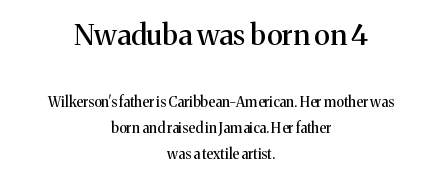
The image shows 29 px serif type, upright; set centered, line spacing 1.85x, normal letter spacing, not underlined; the first (top) block is 2.07x larger; medium stroke contrast and a medium x-height.
